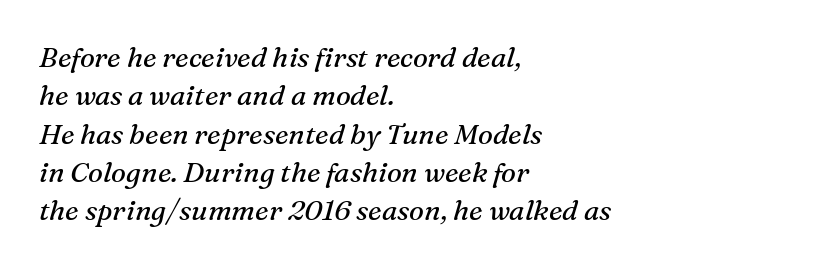
The image shows 28 px regular-weight serif type, italic (leaning right); set left-aligned, normal line spacing (1.37x), normal letter spacing, not underlined; medium stroke contrast and a medium x-height.
